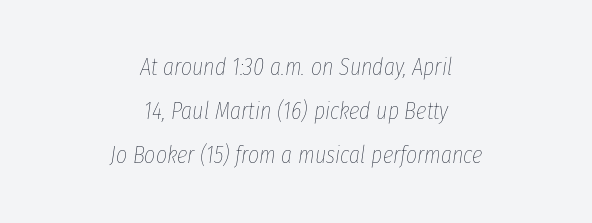
The image shows 24 px text type, italic (leaning right); set centered, line spacing 1.84x, normal letter spacing, not underlined.
